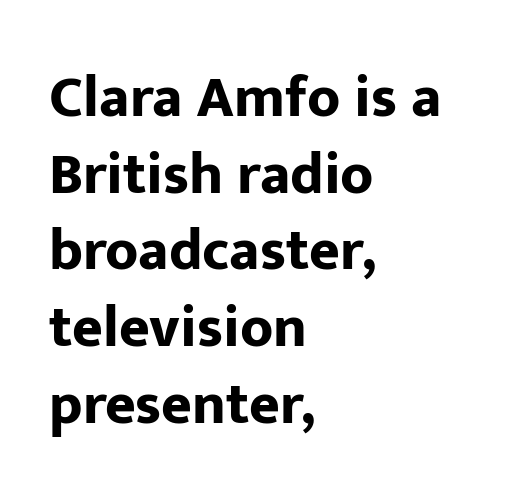
No italicization has been applied; the sample stays upright. Students, observe: this is what conventionally led text looks like. Horizontally, the lines are justified to the leading edge only. You can tell from the bare stems that sans-serif type was used. Think of a printed novel: that variable character pitch is what you see here. The zone under the glyphs is completely vacant.
